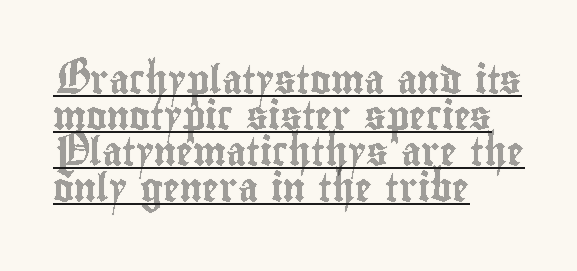
Here the designer chose a conventional face with non-uniform glyph widths. Typeset ragged right — the left edge is the straight one. Leading matches the norm, producing a regular column. Designer's note — italics off, roman on. The sample's only ornament is a line tracing under the words. Short note: letters normally spaced.
